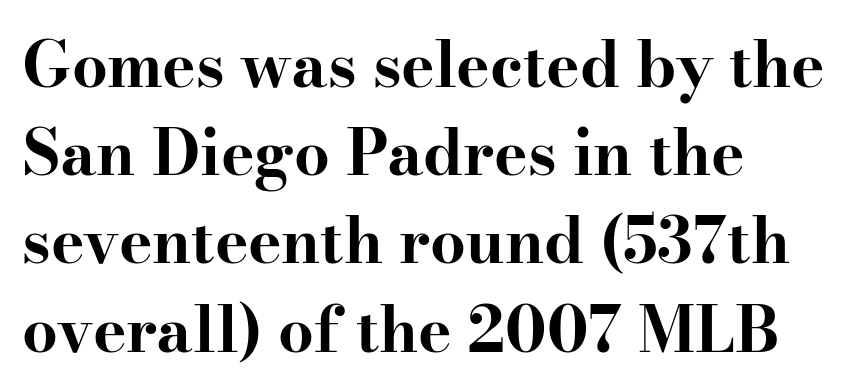
Q: Is the text bold? A: Yes.
Q: Is the text italic (slanted)? A: No, it is upright.
Q: Is the typeface a serif or a sans-serif typeface? A: Serif.
Q: Is the text underlined? A: No.
Q: Is the spacing between letters normal or unusually wide? A: Normal.
Q: Is the spacing between lines tight, normal or loose? A: Normal.
Q: Width (condensed, normal, or wide)? A: Wide.
Q: Stroke contrast? A: High.
Q: x-height? A: Small.
Q: Monospaced? A: No.
